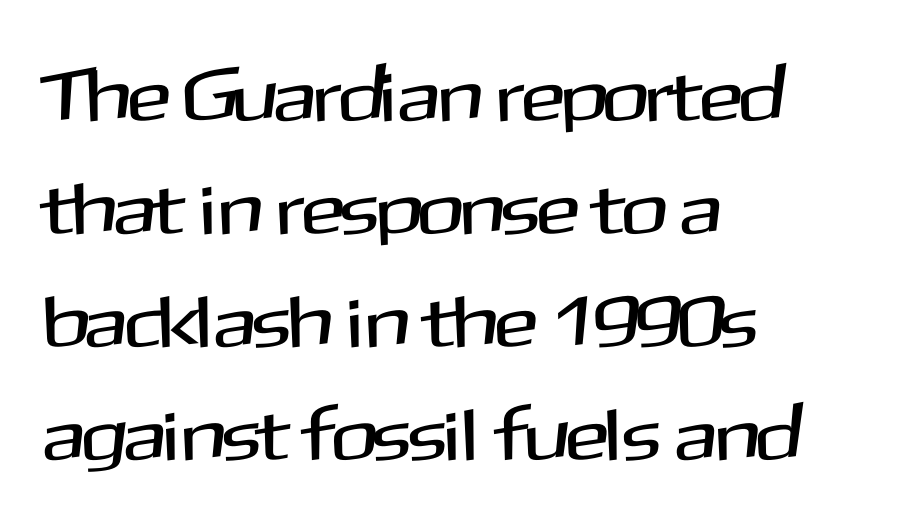
Q: Is the text italic (slanted)? A: No, it is upright.
Q: Is the typeface a serif or a sans-serif typeface? A: Sans-serif.
Q: Is the text underlined? A: No.
Q: How is the paragraph aligned? A: Left-aligned.
Q: Is the spacing between letters normal or unusually wide? A: Normal.
Q: Is the spacing between lines tight, normal or loose? A: Normal.
Q: Width (condensed, normal, or wide)? A: Normal.
Q: Stroke contrast? A: Medium.
Q: x-height? A: Medium.
Q: Monospaced? A: No.
